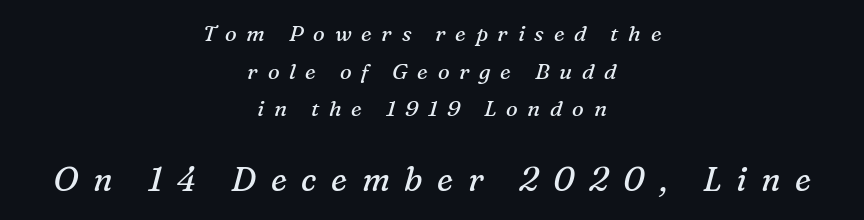
Q: Is the text bold? A: No.
Q: Is the text italic (slanted)? A: Yes, it leans right by about 16 degrees.
Q: Is the typeface a serif or a sans-serif typeface? A: Serif.
Q: Is the text underlined? A: No.
Q: How is the paragraph aligned? A: Centered.
Q: Is the spacing between letters normal or unusually wide? A: Unusually wide.
Q: Which block of text is set in a larger size, the first (top) or the second (bottom)? A: The second (bottom) one.
Q: Width (condensed, normal, or wide)? A: Normal.
Q: Stroke contrast? A: Medium.
Q: x-height? A: Medium.
Q: Monospaced? A: No.
